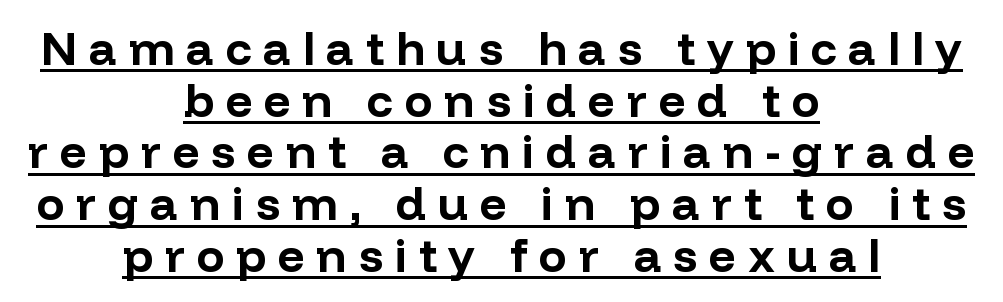
{"serif": "no", "italic": "no", "bold": "yes", "weight": "bold", "width": "normal", "stroke_contrast": "low", "x_height": "medium", "monospaced": "no", "underline": "yes", "align": "center", "line_spacing": "tight", "line_spacing_ratio": 1.1, "letter_spacing": "wide", "letter_spacing_em": 0.25, "glyph_px": 47}
